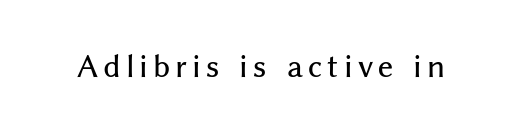
The image shows 29 px sans-serif type, upright; set not underlined; medium stroke contrast and a medium x-height.
